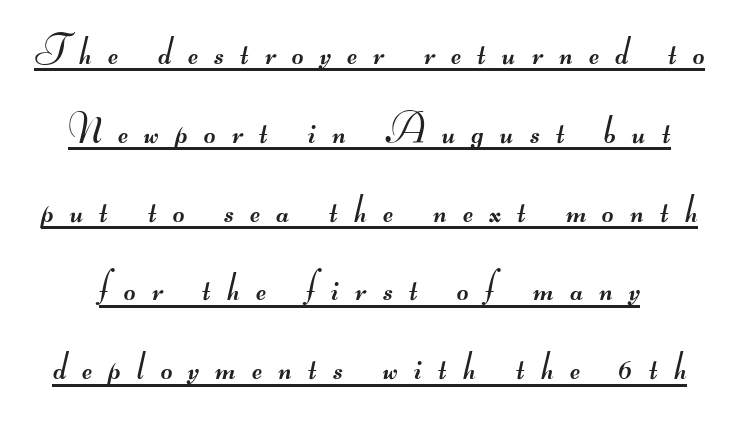
The image shows 40 px regular-weight, wide sans-serif type; set loose line spacing (1.97x), unusually wide letter spacing (+0.41 em), underlined; medium stroke contrast.
